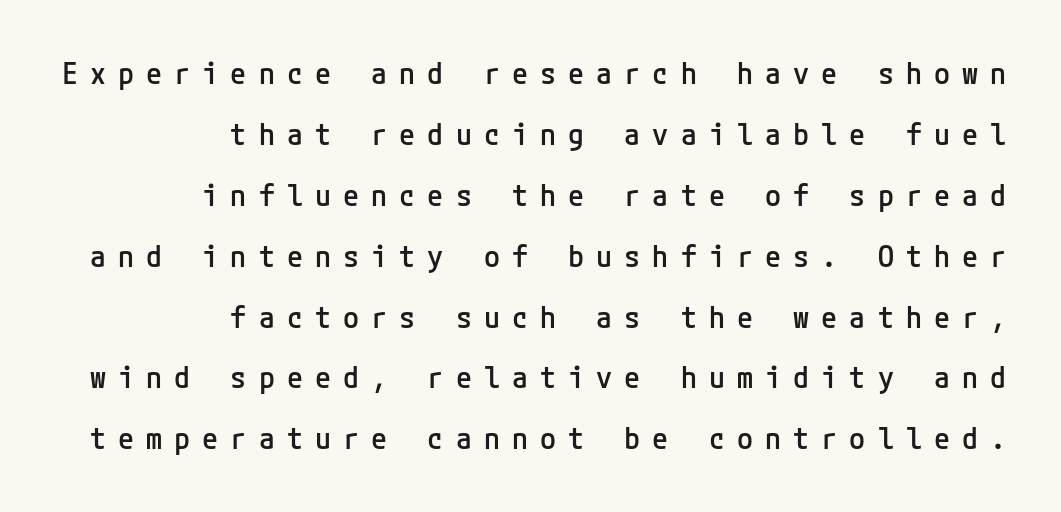
The image shows 29 px semibold sans-serif type, upright; set right-aligned, loose line spacing (2.1x), unusually wide letter spacing (+0.42 em), not underlined; low stroke contrast and a medium x-height.
